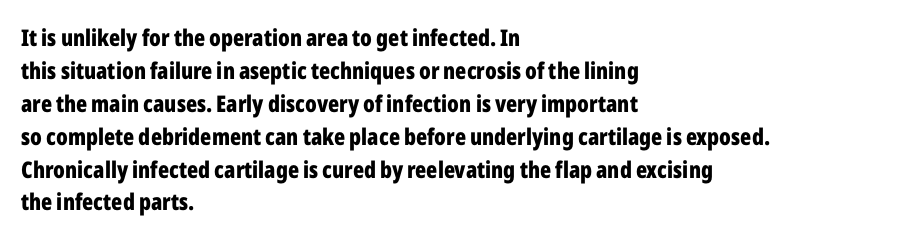
Q: Is the text bold? A: Yes.
Q: Is the text italic (slanted)? A: No, it is upright.
Q: Is the text underlined? A: No.
Q: How is the paragraph aligned? A: Left-aligned.
Q: Is the spacing between letters normal or unusually wide? A: Normal.
Q: Is the spacing between lines tight, normal or loose? A: Normal.
